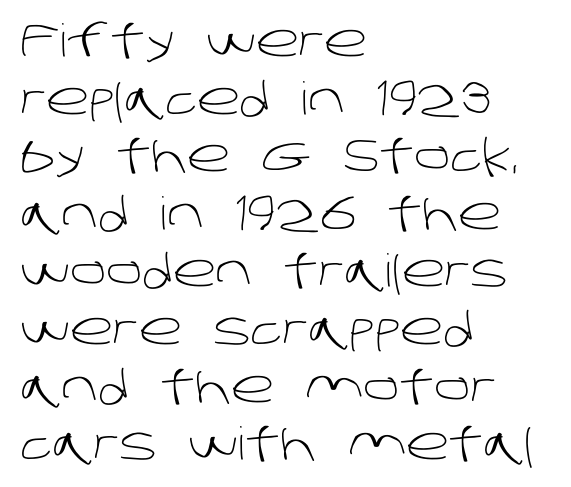
The image shows 45 px light sans-serif type; set left-aligned, normal line spacing (1.28x), normal letter spacing, not underlined; low stroke contrast and a large x-height.
